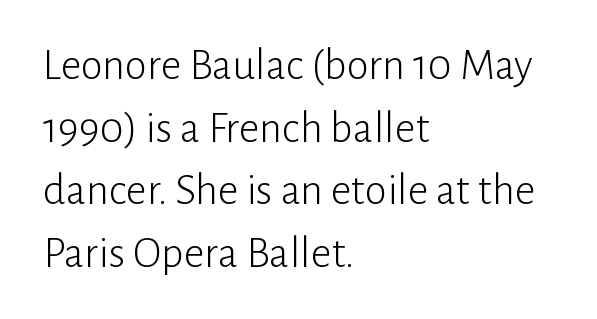
Q: Is the text bold? A: No.
Q: Is the text italic (slanted)? A: No, it is upright.
Q: Is the typeface a serif or a sans-serif typeface? A: Sans-serif.
Q: Is the text underlined? A: No.
Q: How is the paragraph aligned? A: Left-aligned.
Q: Is the spacing between letters normal or unusually wide? A: Normal.
Q: Is the spacing between lines tight, normal or loose? A: Normal.
Q: Width (condensed, normal, or wide)? A: Normal.
Q: Stroke contrast? A: Low.
Q: x-height? A: Medium.
Q: Monospaced? A: No.
